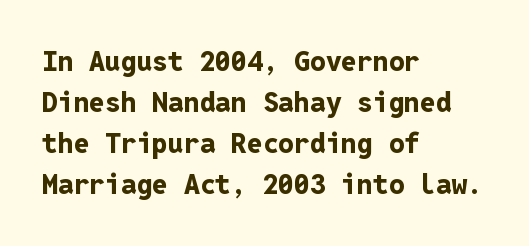
{"serif": "no", "italic": "no", "bold": "yes", "weight": "bold", "width": "normal", "stroke_contrast": "low", "x_height": "medium", "monospaced": "yes", "underline": "no", "align": "left", "line_spacing": "normal", "line_spacing_ratio": 1.47, "letter_spacing": "normal", "letter_spacing_em": 0.0, "glyph_px": 28}
